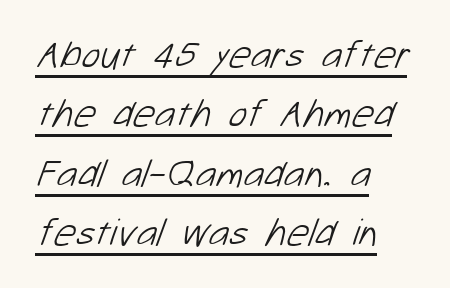
{"serif": "no", "bold": "no", "weight": "light", "width": "normal", "stroke_contrast": "low", "x_height": "medium", "monospaced": "no", "underline": "yes", "align": "left", "line_spacing": "normal", "line_spacing_ratio": 1.52, "letter_spacing": "normal", "letter_spacing_em": 0.0, "glyph_px": 39}
